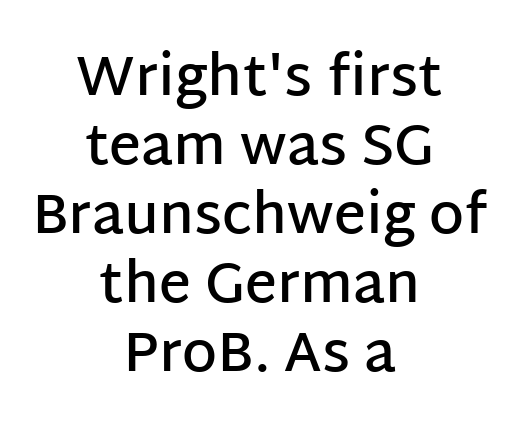
The image shows 56 px semibold sans-serif type, upright; set centered, line spacing 1.23x, normal letter spacing, not underlined; low stroke contrast and a large x-height.
